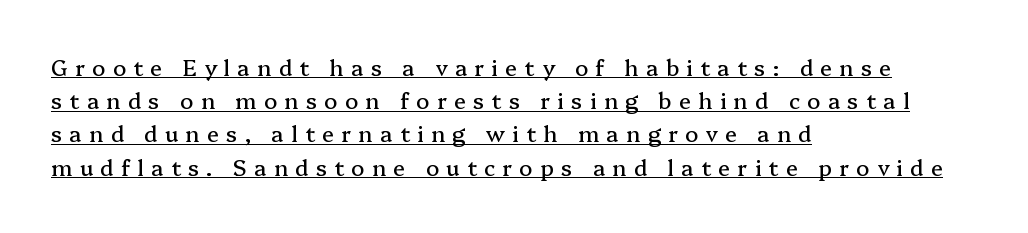
The designer left line spacing at the default. Leftover space on each line is placed entirely after the last word. The tracking reads as deliberately expanded to a designer's eye. Does a line run under the words? Yes, clearly.
